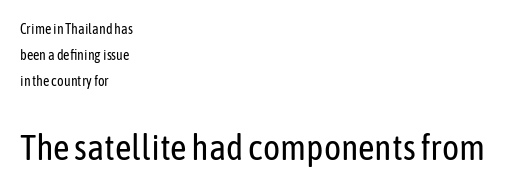
Each row of text sits above clean, open space. In CSS terms this would be text-align: left. Nothing sits at the stroke ends, so this counts as sans-serif. A light-to-regular cut is what we see here.
